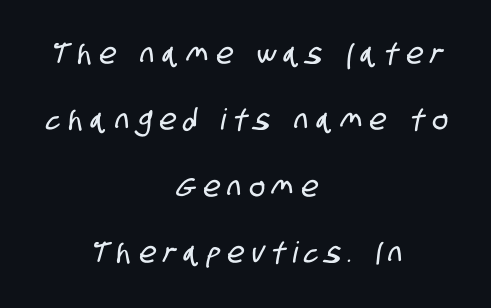
The image shows 29 px condensed sans-serif type; set centered, loose line spacing (2.29x), unusually wide letter spacing (+0.27 em), not underlined; low stroke contrast and a large x-height.
